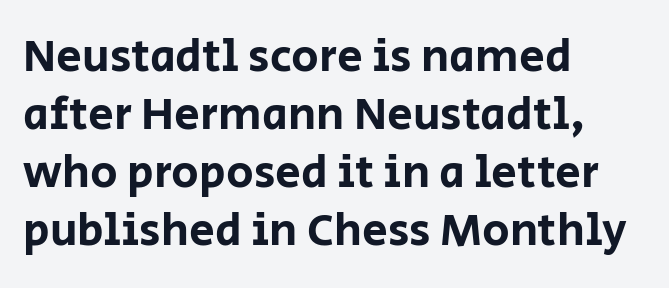
Type style note: lacks serifs. Check under the words: just untouched page. In terms of letterspacing, this is plain default setting. Evenly set lines give the paragraph a standard silhouette.
